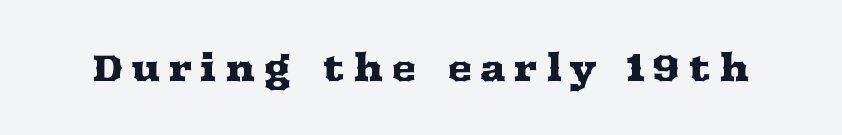
Q: Is the text italic (slanted)? A: No, it is upright.
Q: Is the typeface a serif or a sans-serif typeface? A: Serif.
Q: Is the text underlined? A: No.
Q: Is the spacing between letters normal or unusually wide? A: Unusually wide.
Q: Width (condensed, normal, or wide)? A: Wide.
Q: Stroke contrast? A: Medium.
Q: x-height? A: Medium.
Q: Monospaced? A: No.
